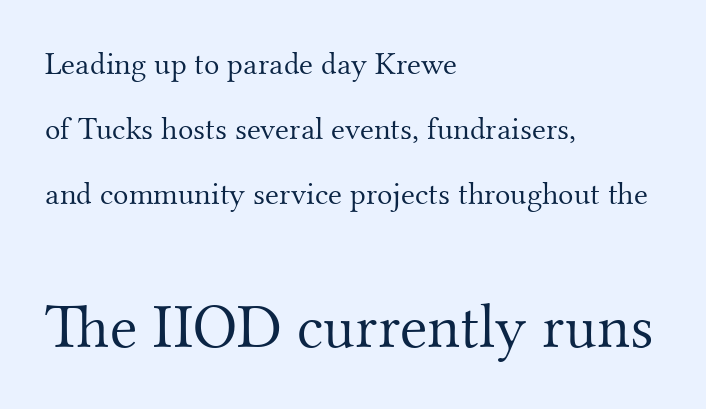
The image shows 63 px light serif type, upright; set left-aligned, loose line spacing (2.03x), normal letter spacing, not underlined; the second (bottom) block is 1.97x larger; medium stroke contrast and a small x-height.
